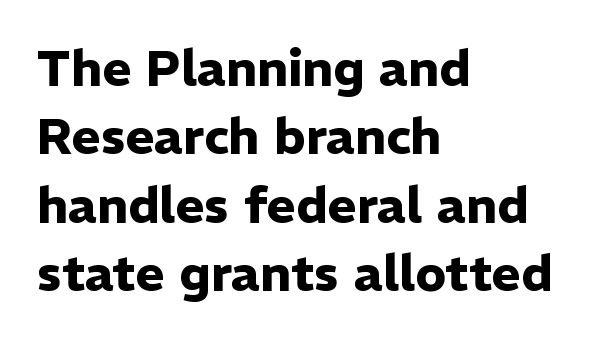
Q: Is the text bold? A: Yes.
Q: Is the text italic (slanted)? A: No, it is upright.
Q: Is the typeface a serif or a sans-serif typeface? A: Sans-serif.
Q: Is the text underlined? A: No.
Q: How is the paragraph aligned? A: Left-aligned.
Q: Is the spacing between letters normal or unusually wide? A: Normal.
Q: Is the spacing between lines tight, normal or loose? A: Normal.
Q: Width (condensed, normal, or wide)? A: Normal.
Q: Stroke contrast? A: Low.
Q: x-height? A: Medium.
Q: Monospaced? A: No.
